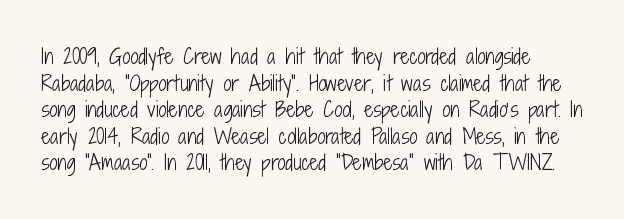
Between one letter and the next there's only the usual sliver of space. The rows are spaced the way most documents space them. No italicization has been applied; the sample stays upright. Type without underlining. The font is comparable to plain body text, perhaps lighter.
